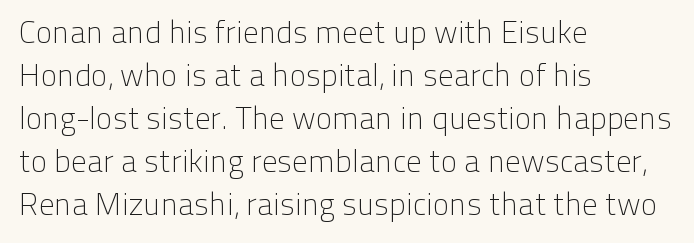
The passage is arranged the way most books set body copy — flush left. The typography opts for an upright posture over an oblique one. The letters look calm and open, with moderate or lighter stems. The specimen omits any rule beneath the text block's lines. These lines are composed in type without serifs. How are the letters spaced? Ordinarily, with no added tracking.
